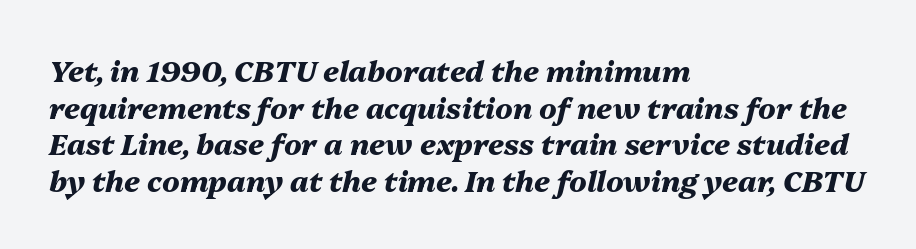
Glance below the letters and you will spot only blank space. Is there much room between lines? A standard amount, neither cramped nor airy. Compared with a centered layout, this one pins lines to the left instead. Compared with ordinary roman type, these characters are visibly tilted. Varying glyph widths throughout — classic text-font behaviour. Bold? Absolutely — the strokes are thick and heavy.
